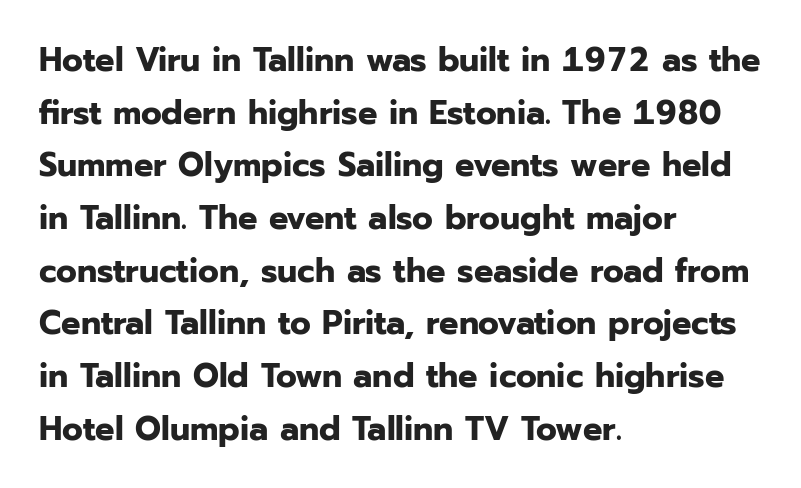
The image shows 34 px bold sans-serif type, upright; set left-aligned, normal line spacing (1.55x), normal letter spacing, not underlined; low stroke contrast and a medium x-height.
